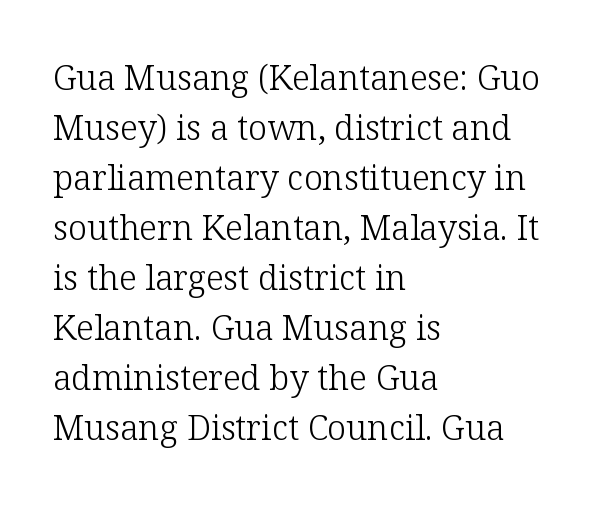
Designer's note — italics off, roman on. The line-height multiplier appears to be the usual default. Bold? No — there's no thickening of the strokes. You can tell from the footed stems that serif type was used. Short note: letters normally spaced. The lines in this sample share a left origin and differ only in where they stop.
